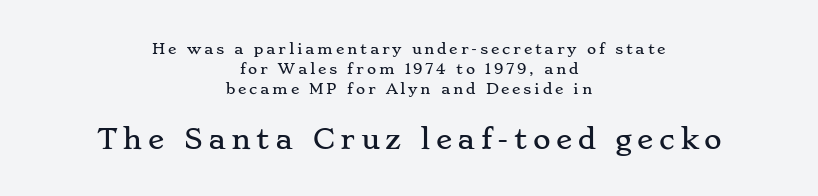
{"italic": "no", "underline": "no", "align": "center", "line_spacing": "normal", "line_spacing_ratio": 1.43, "letter_spacing": "wide", "letter_spacing_em": 0.2, "larger_block": "second", "size_ratio": 1.93, "glyph_px": 27}
